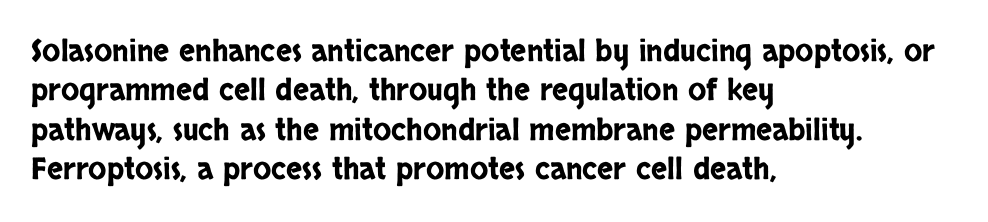
{"serif": "no", "italic": "no", "width": "condensed", "stroke_contrast": "low", "x_height": "large", "monospaced": "no", "underline": "no", "align": "left", "line_spacing": "normal", "line_spacing_ratio": 1.31, "letter_spacing": "normal", "letter_spacing_em": 0.0, "glyph_px": 30}
